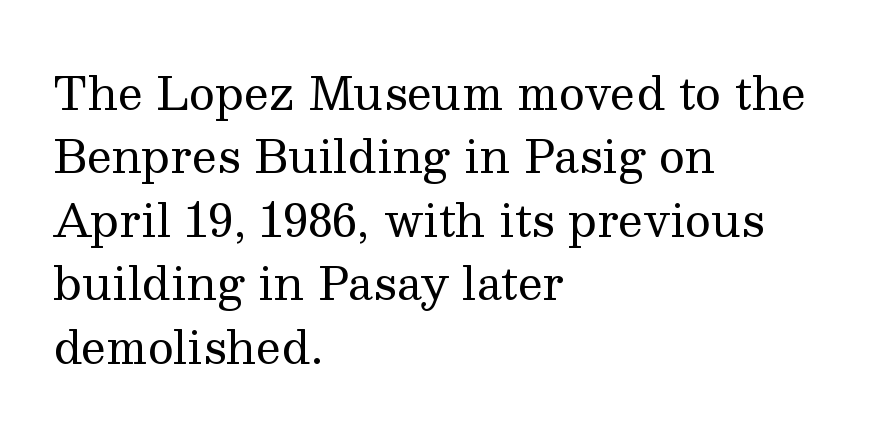
Q: Is the text bold? A: No.
Q: Is the text italic (slanted)? A: No, it is upright.
Q: Is the typeface a serif or a sans-serif typeface? A: Serif.
Q: Is the text underlined? A: No.
Q: How is the paragraph aligned? A: Left-aligned.
Q: Is the spacing between letters normal or unusually wide? A: Normal.
Q: Is the spacing between lines tight, normal or loose? A: Normal.
Q: Width (condensed, normal, or wide)? A: Normal.
Q: Stroke contrast? A: Medium.
Q: x-height? A: Medium.
Q: Monospaced? A: No.
